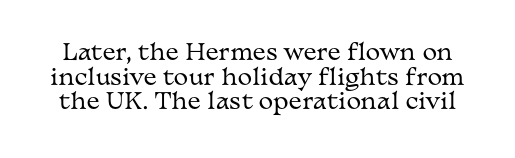
The image shows 22 px text type, upright; set tight line spacing (1.12x), normal letter spacing, not underlined.
